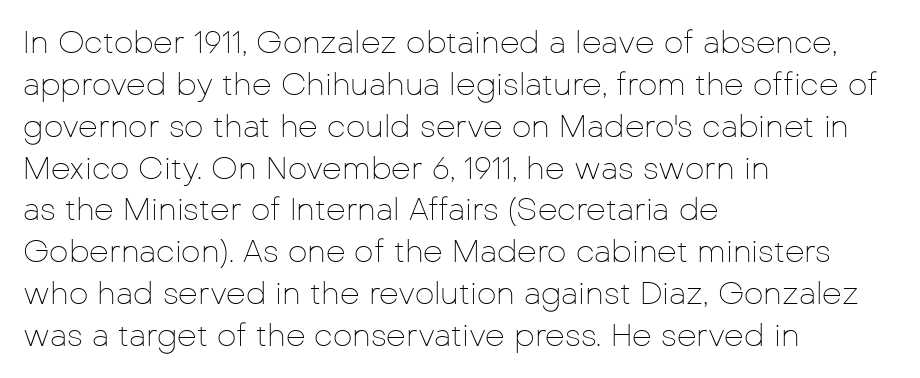
Q: Is the text bold? A: No.
Q: Is the text italic (slanted)? A: No, it is upright.
Q: Is the typeface a serif or a sans-serif typeface? A: Sans-serif.
Q: Is the text underlined? A: No.
Q: How is the paragraph aligned? A: Left-aligned.
Q: Is the spacing between letters normal or unusually wide? A: Normal.
Q: Is the spacing between lines tight, normal or loose? A: Normal.
Q: Width (condensed, normal, or wide)? A: Normal.
Q: Stroke contrast? A: Low.
Q: x-height? A: Medium.
Q: Monospaced? A: No.
